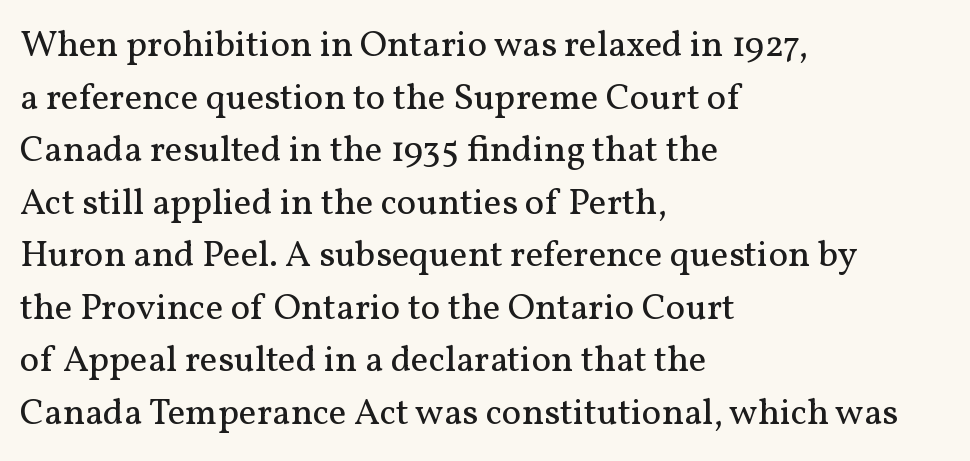
Glyph-to-glyph distance matches everyday printed text. Weight class: somewhere from thin through regular. Glance below the letters and you will spot only blank space. It's the straight-up-and-down kind of type. Here the designer chose a conventional face with non-uniform glyph widths.
